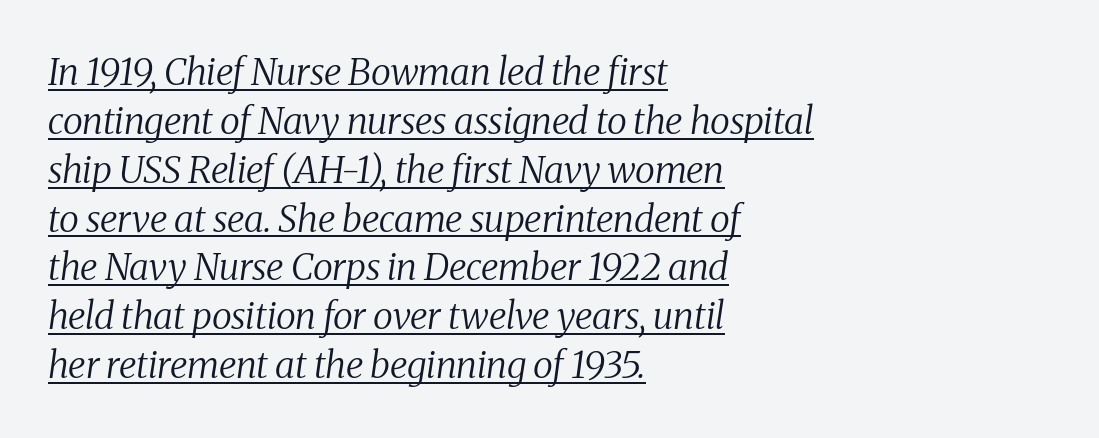
{"serif": "yes", "italic": "yes", "lean": "right", "slant_degrees": 8, "bold": "no", "weight": "regular", "width": "normal", "stroke_contrast": "medium", "x_height": "medium", "monospaced": "no", "underline": "yes", "align": "left", "line_spacing": "normal", "line_spacing_ratio": 1.32, "letter_spacing": "normal", "letter_spacing_em": 0.0, "glyph_px": 37}
